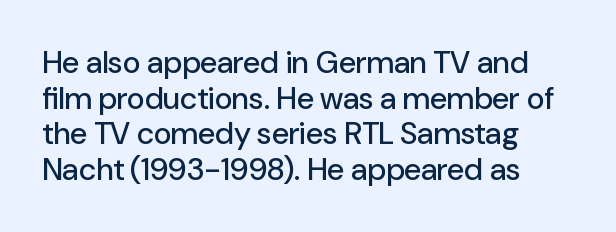
The image shows 31 px sans-serif type, upright; set left-aligned, tight line spacing (1.15x), normal letter spacing, not underlined; low stroke contrast and a medium x-height.
